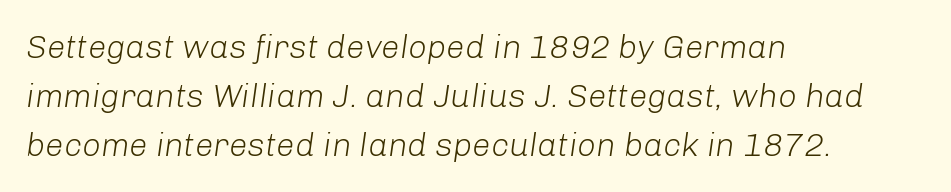
{"italic": "yes", "lean": "right", "slant_degrees": 8, "bold": "no", "weight": "light", "width": "normal", "stroke_contrast": "low", "x_height": "medium", "monospaced": "no", "underline": "no", "align": "left", "line_spacing": "normal", "line_spacing_ratio": 1.49, "letter_spacing": "normal", "letter_spacing_em": 0.0, "glyph_px": 33}
